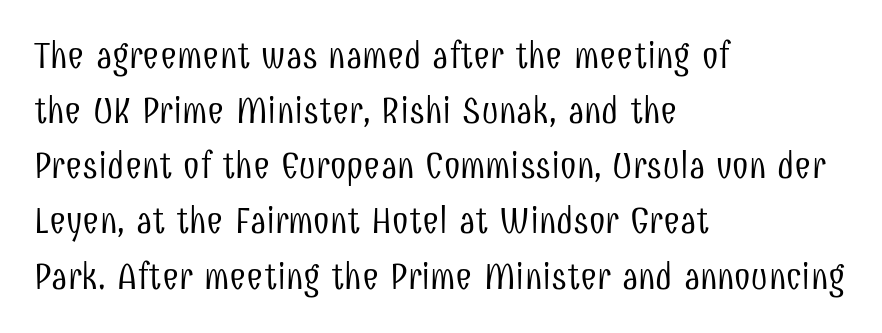
The image shows 37 px light, condensed sans-serif type, upright; set left-aligned, normal line spacing (1.49x), normal letter spacing, not underlined; low stroke contrast and a medium x-height.
